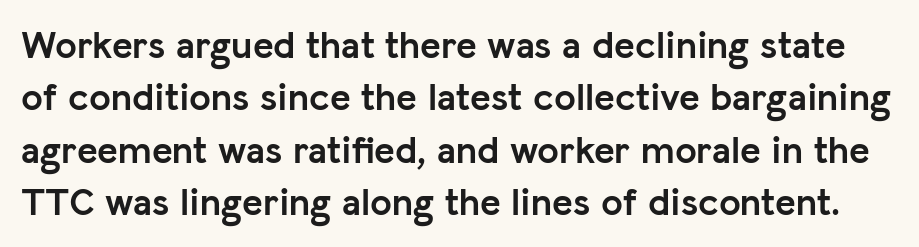
Q: Is the text bold? A: Yes.
Q: Is the text italic (slanted)? A: No, it is upright.
Q: Is the typeface a serif or a sans-serif typeface? A: Sans-serif.
Q: Is the text underlined? A: No.
Q: Is the spacing between letters normal or unusually wide? A: Normal.
Q: Is the spacing between lines tight, normal or loose? A: Normal.
Q: Width (condensed, normal, or wide)? A: Normal.
Q: Stroke contrast? A: Low.
Q: x-height? A: Medium.
Q: Monospaced? A: No.
